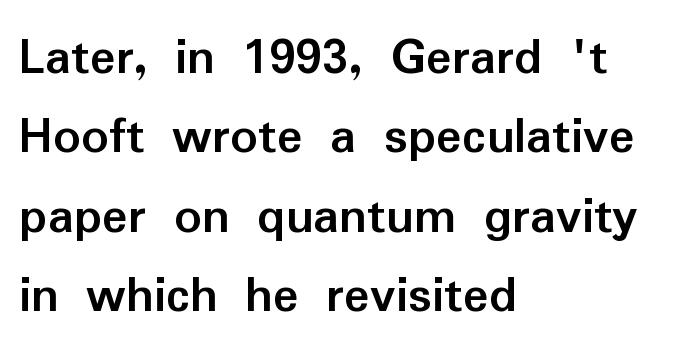
{"serif": "no", "italic": "no", "bold": "yes", "weight": "semibold", "width": "normal", "stroke_contrast": "low", "x_height": "medium", "monospaced": "no", "underline": "no", "align": "left", "line_spacing": "normal", "line_spacing_ratio": 1.47, "letter_spacing": "normal", "letter_spacing_em": 0.0, "glyph_px": 54}
